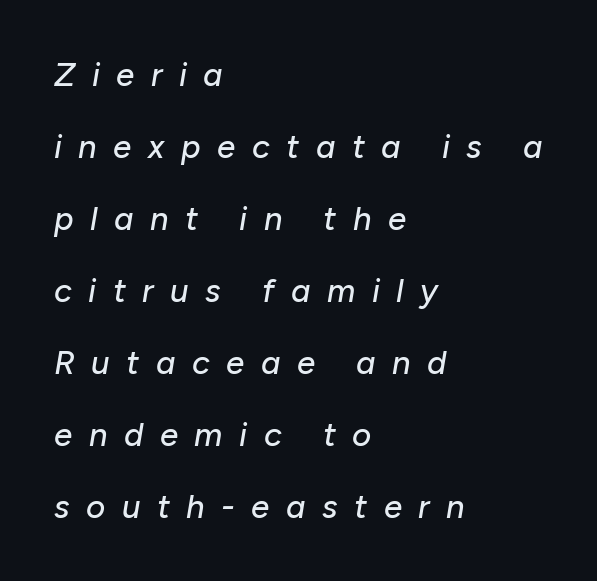
The image shows 33 px text type, italic (leaning right); set left-aligned, loose line spacing (2.18x), unusually wide letter spacing (+0.5 em), not underlined; low stroke contrast and a medium x-height.
